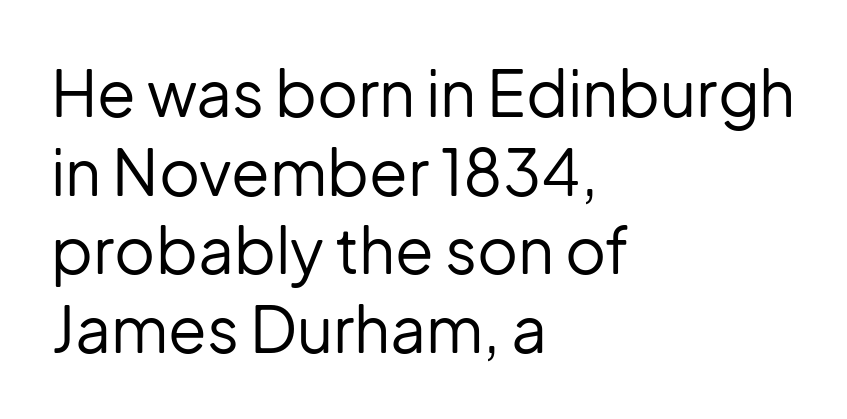
{"serif": "no", "italic": "no", "bold": "no", "weight": "regular", "width": "normal", "stroke_contrast": "low", "x_height": "medium", "monospaced": "no", "underline": "no", "align": "left", "line_spacing": "normal", "line_spacing_ratio": 1.25, "letter_spacing": "normal", "letter_spacing_em": 0.0, "glyph_px": 63}
